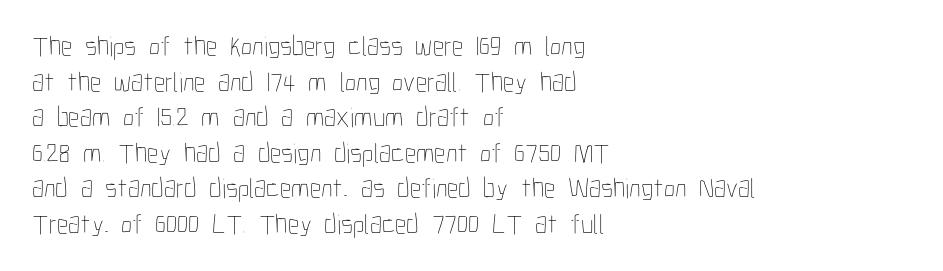
One glance says typical: line gaps are just what's usual. The lines are quadded left. The passage shown is not underscored anywhere. Spacing between characters is what you'd get straight out of the box. These lines are rendered in a variable-pitch font. The font sits on the lighter half of the weight spectrum, regular included.
